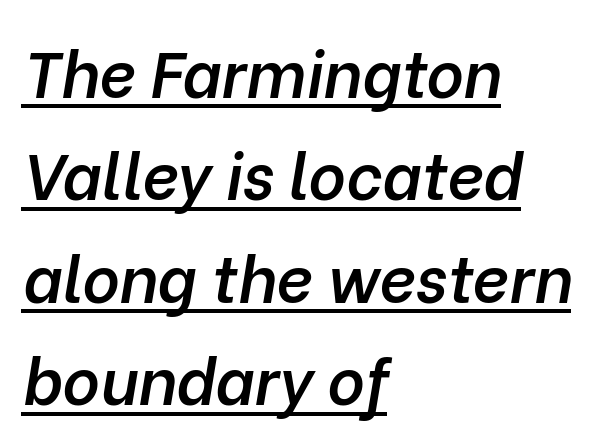
Every character sits at an angle, as italics do. The tracking reads as untouched default to a designer's eye. Weight check: semibold — heavier than regular, not quite bold. Is this a fixed-width face? No — the glyphs have proportional, varying widths. The glyphs are accompanied by a horizontal stroke just below them.
